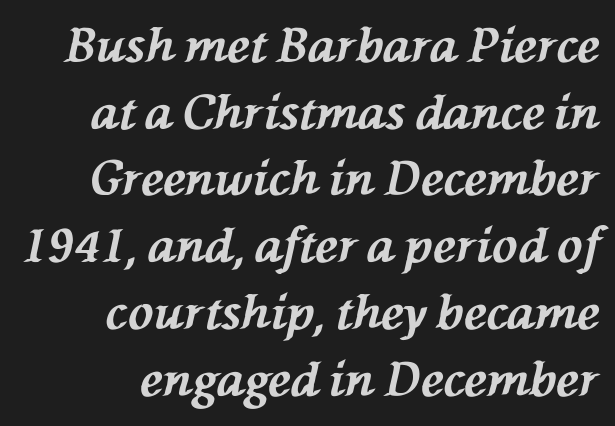
In terms of posture, this sample is oblique. A clean baseline with only descenders dipping below it. The designer left line spacing at the default. Each glyph is drawn with heavy, bold strokes.
